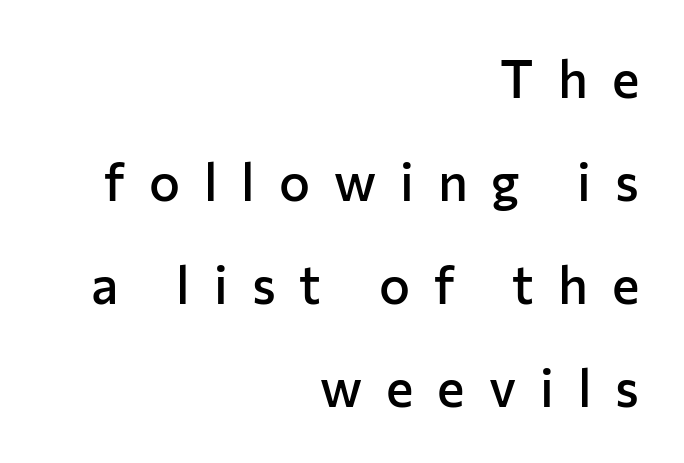
{"serif": "no", "italic": "no", "bold": "semi", "weight": "semibold", "width": "normal", "stroke_contrast": "low", "x_height": "medium", "monospaced": "no", "underline": "no", "align": "right", "line_spacing": "loose", "line_spacing_ratio": 1.98, "letter_spacing": "wide", "letter_spacing_em": 0.46, "glyph_px": 52}
